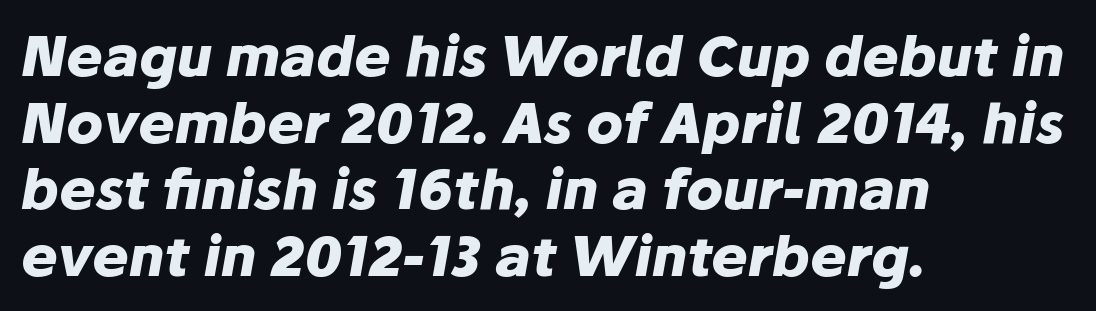
A classic flush-left, rag-right setting is used for this passage. The rendering uses natural spacing where letterforms have individual widths. Just letters on the line, the space beneath them empty. Its strokes are broad and dark, the hallmark of bold type. The horizontal fit of the characters is conventional and even. Slant detected: the letters are inclined.
